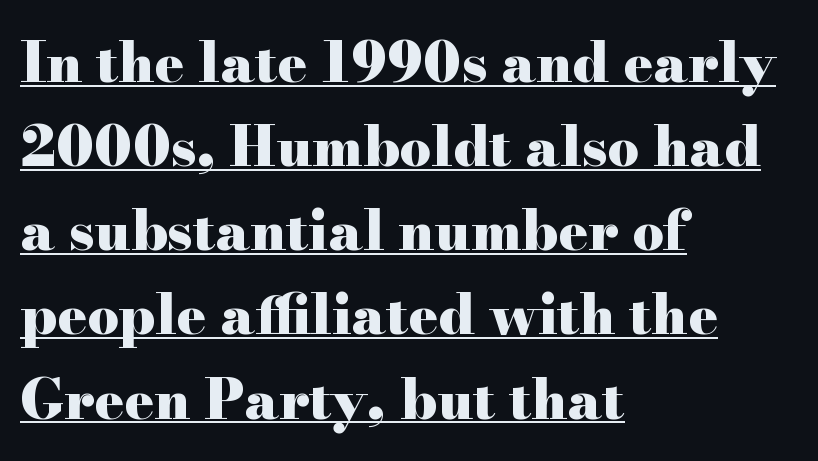
Somebody hit Ctrl+U on this one — the words are underlined. Proportional: the letters do not fall into vertical columns. The tracking reads as untouched default to a designer's eye. Successive baselines arrive at the customary interval.
